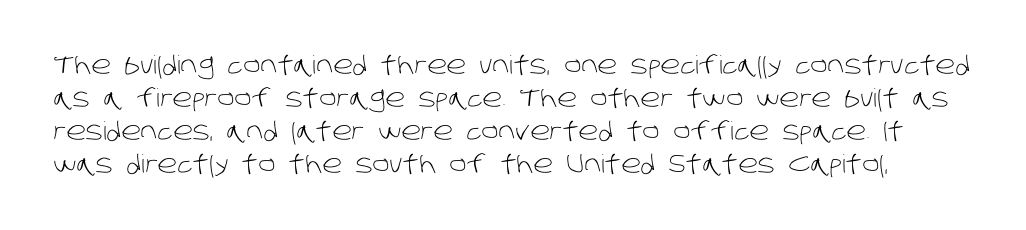
Q: Is the text bold? A: No.
Q: Is the text underlined? A: No.
Q: Is the spacing between letters normal or unusually wide? A: Normal.
Q: Is the spacing between lines tight, normal or loose? A: Normal.
